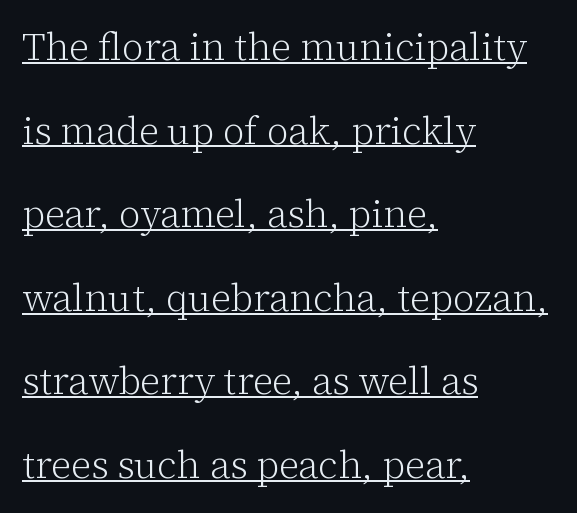
Reading down the block, your eye returns to a fixed left position each line. The lettering is marked with a stroke running underneath it. Think of a printed novel: that variable character pitch is what you see here. Rows of type keep a wide berth in the vertical direction. The face looks like a standard text weight, possibly lighter.
